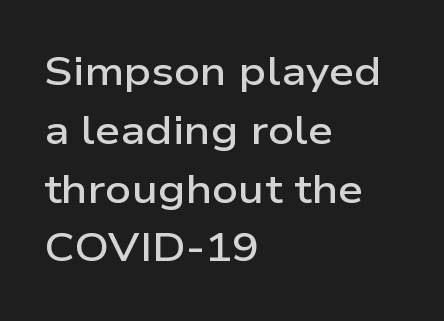
The image shows 40 px semibold, wide sans-serif type, upright; set left-aligned, normal line spacing (1.47x), normal letter spacing, not underlined; low stroke contrast and a medium x-height.
